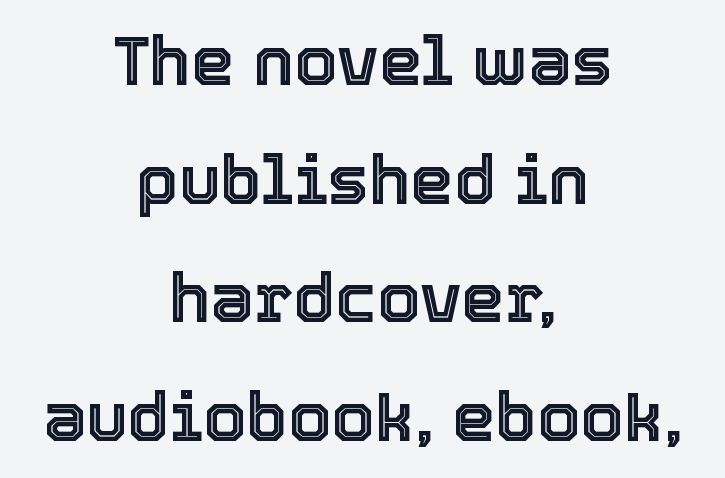
Check the space under the baseline: it is left empty. In terms of posture, this sample is upright. The face used here is rendered with its standard letterfit. The typesetter chose a symmetrical, centered arrangement here. A typesetter would call this proportional, since set widths differ per character.
